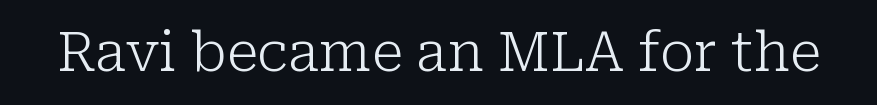
Q: Is the text bold? A: No.
Q: Is the text italic (slanted)? A: No, it is upright.
Q: Is the typeface a serif or a sans-serif typeface? A: Serif.
Q: Is the text underlined? A: No.
Q: Is the spacing between letters normal or unusually wide? A: Normal.
Q: Width (condensed, normal, or wide)? A: Normal.
Q: Stroke contrast? A: Low.
Q: x-height? A: Medium.
Q: Monospaced? A: No.
